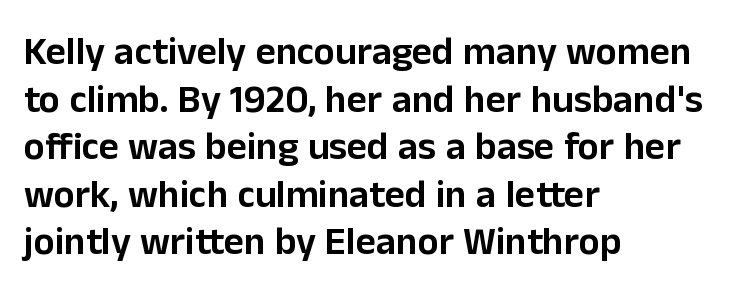
Words appear dense and cohesive because spacing is normal. Rule under the text: the space is simply empty. A typesetter would label this face a sans. Characters remain perfectly vertical along every line. The letters advance in unequal steps, a hallmark of proportional type. The lines are quadded left.
